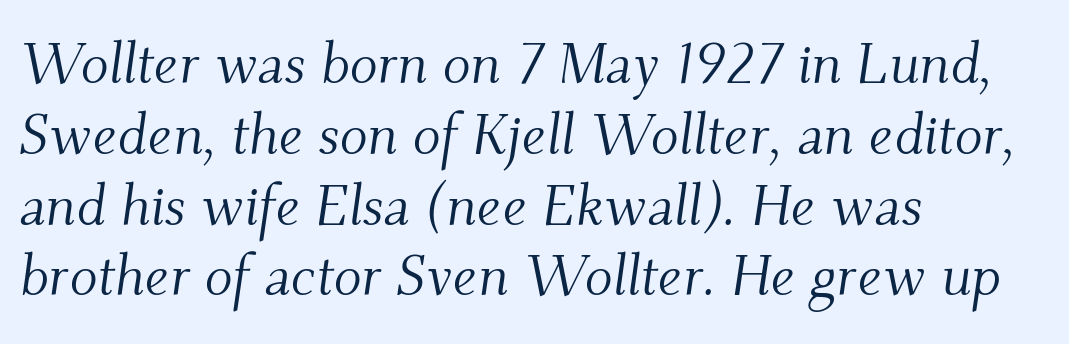
Q: Is the text bold? A: No.
Q: Is the text italic (slanted)? A: Yes, it leans right by about 9 degrees.
Q: Is the typeface a serif or a sans-serif typeface? A: Serif.
Q: Is the text underlined? A: No.
Q: How is the paragraph aligned? A: Left-aligned.
Q: Is the spacing between letters normal or unusually wide? A: Normal.
Q: Width (condensed, normal, or wide)? A: Normal.
Q: Stroke contrast? A: Medium.
Q: x-height? A: Small.
Q: Monospaced? A: No.
